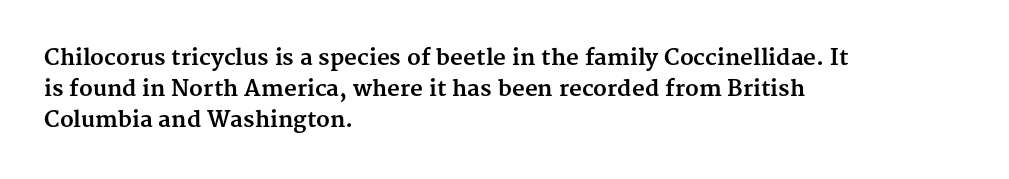
Q: Is the text bold? A: Yes.
Q: Is the text italic (slanted)? A: No, it is upright.
Q: Is the text underlined? A: No.
Q: How is the paragraph aligned? A: Left-aligned.
Q: Is the spacing between letters normal or unusually wide? A: Normal.
Q: Is the spacing between lines tight, normal or loose? A: Normal.
